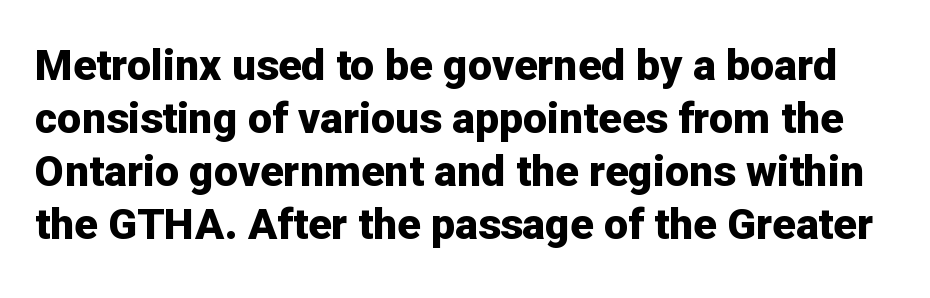
Characters follow at the spacing the type designer built in. Students, this is bold: see how much ink each stroke carries. Is this a sans? Yes — the strokes have no serifs. The string is rendered with underlining switched off.
